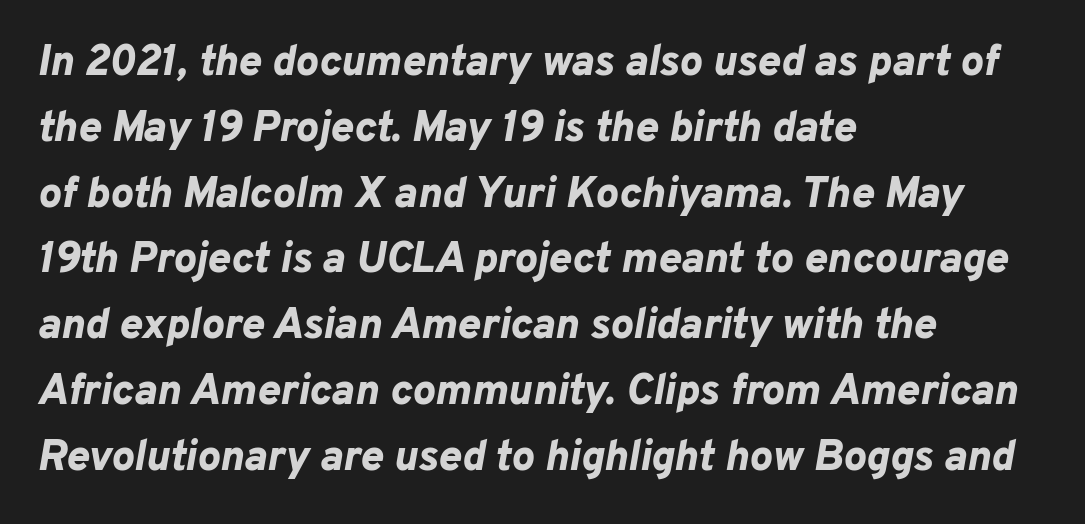
Any mark beneath the type? The region is blank. There is no visible air inserted between adjacent glyphs. The lettering tilts uniformly, giving the passage an italic look. This sample keeps an unexceptional amount of space between lines. Short and long lines alike share a common starting point at left.
